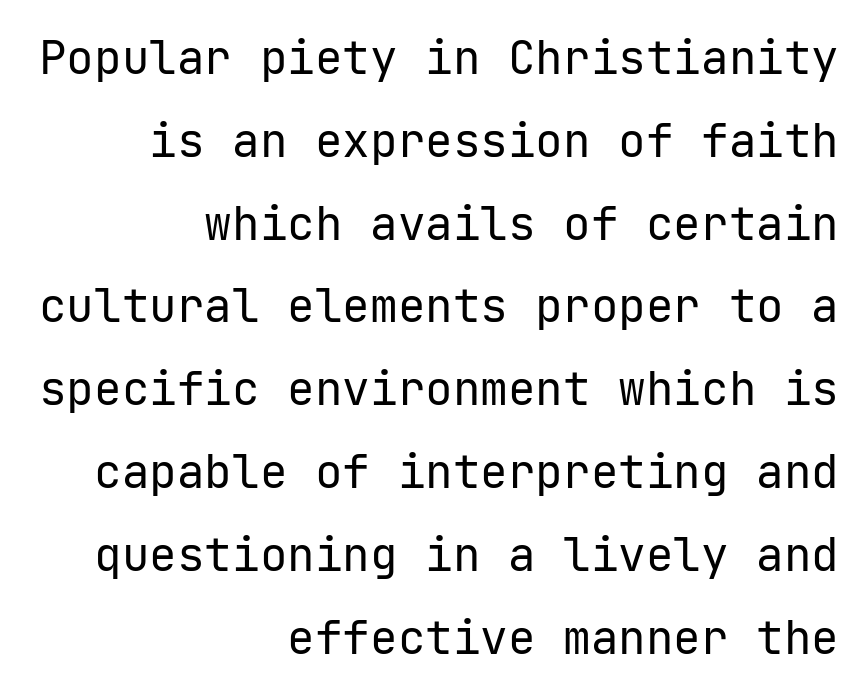
The image shows 46 px regular-weight sans-serif type, upright; set right-aligned, line spacing 1.8x, normal letter spacing, not underlined; low stroke contrast and a medium x-height.
